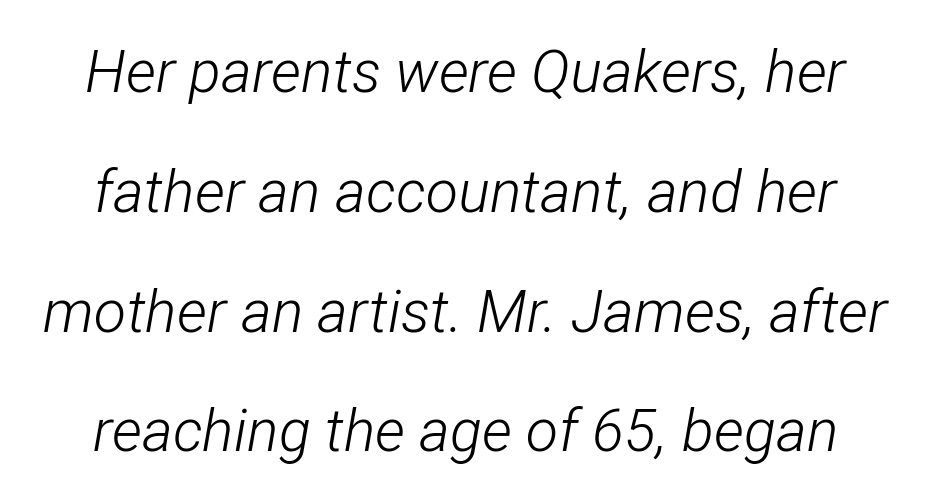
If you drew a line through each stem, it would be angled. Students, note that the glyphs here touch the page at normal intervals. The letters advance in unequal steps, a hallmark of proportional type. The leading is generous, giving the passage an open texture.
